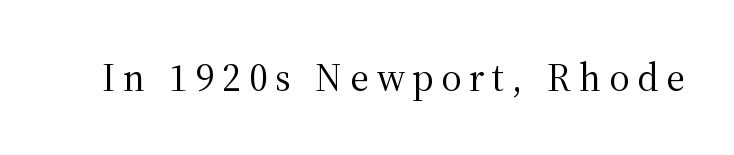
The image shows 39 px regular-weight serif type, upright; set unusually wide letter spacing (+0.2 em), not underlined; medium stroke contrast and a medium x-height.
